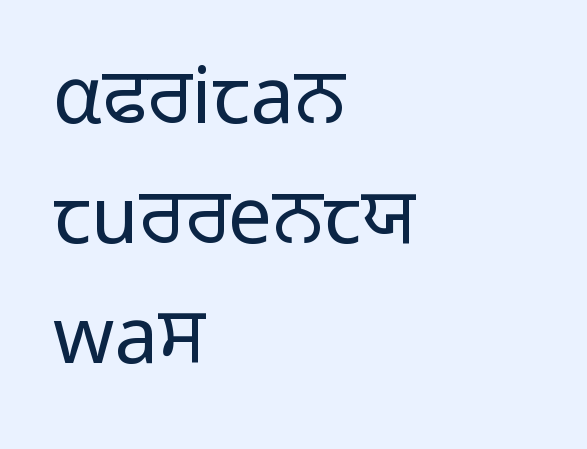
The image shows 78 px light sans-serif type, upright; set left-aligned, normal line spacing (1.54x), normal letter spacing, not underlined; low stroke contrast and a medium x-height.
